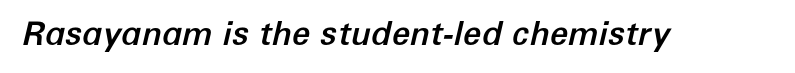
The image shows 33 px text type, italic (leaning right); set normal letter spacing, not underlined; low stroke contrast and a medium x-height.
